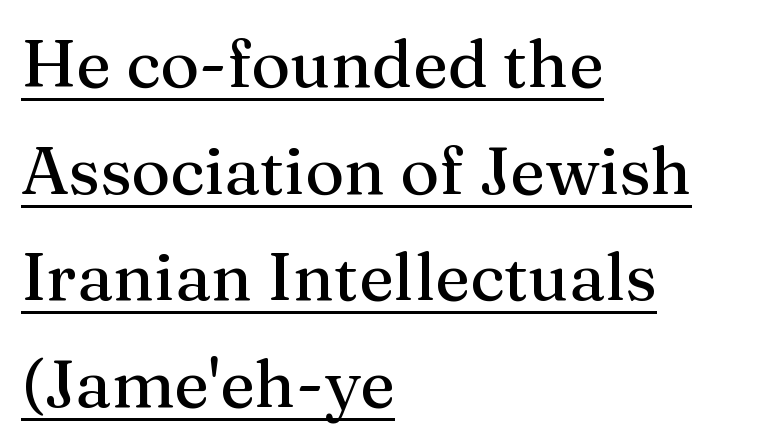
Line beginnings align vertically; line endings do not. Horizontal bands of white between lines are of average thickness. A typographer would call this underscored text. Letter spacing: default. Does the lettering tilt? It doesn't — this is upright.
